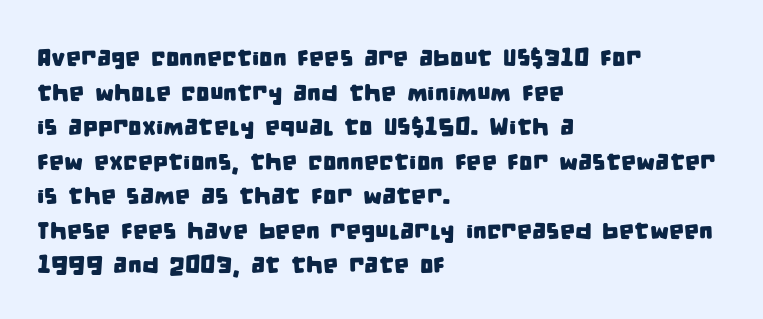
This sample uses plain, unmodified letter spacing. The text block is weighted toward the left margin, trailing off unevenly rightward. Letters rest on an invisible, unmarked baseline. Does the leading feel generous? No, just average.
